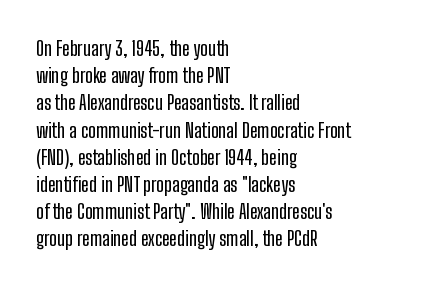
Teacher's note: observe the even left margin — that is flush-left alignment. Letter spacing: default. Every stem runs plumb, perpendicular to the baseline. The baseline area is clear. One glance says typical: line gaps are just what's usual.
